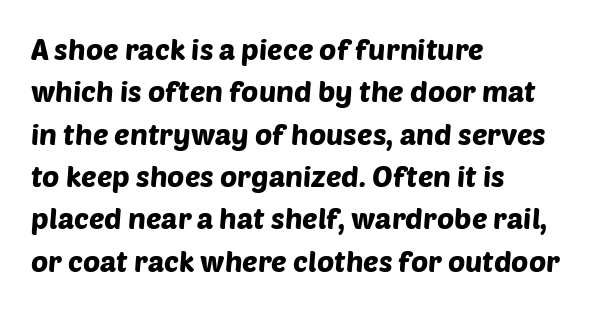
{"serif": "no", "width": "normal", "stroke_contrast": "low", "x_height": "large", "monospaced": "no", "underline": "no", "align": "left", "line_spacing": "normal", "line_spacing_ratio": 1.46, "letter_spacing": "normal", "letter_spacing_em": 0.0, "glyph_px": 29}
